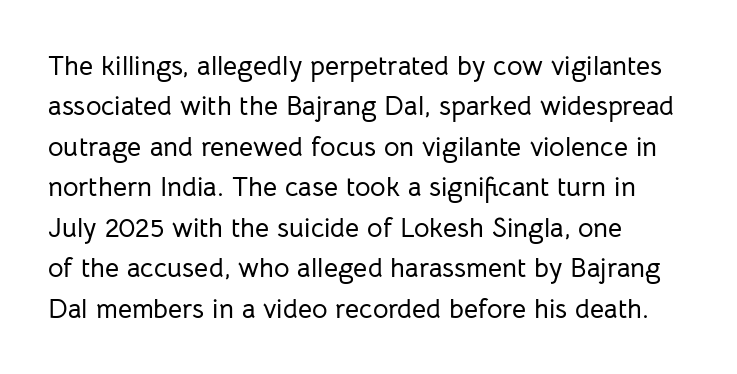
{"italic": "no", "underline": "no", "align": "left", "line_spacing": "normal", "line_spacing_ratio": 1.5, "letter_spacing": "normal", "letter_spacing_em": 0.0, "glyph_px": 27}
